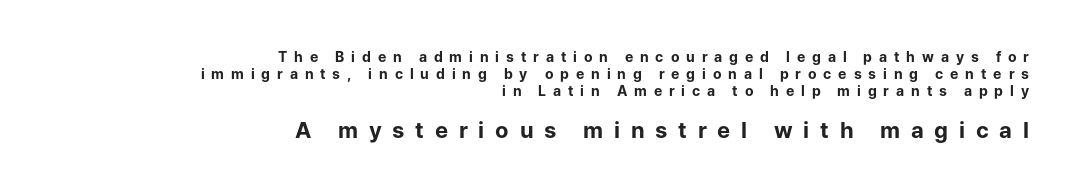
The image shows 22 px bold type, upright; set right-aligned, line spacing 1.21x, unusually wide letter spacing (+0.49 em), not underlined; the second (bottom) block is 1.57x larger.
